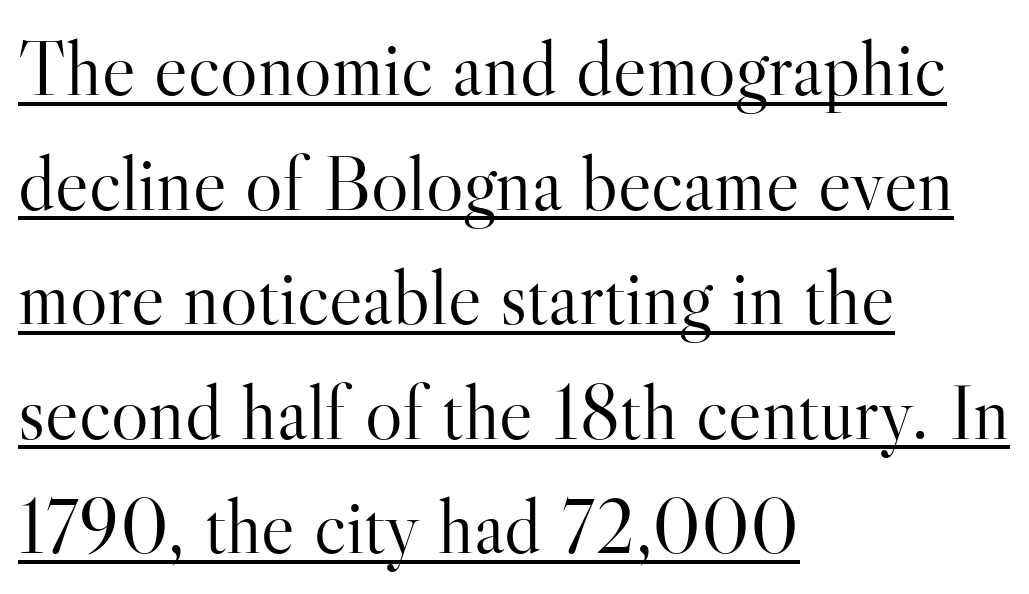
Q: Is the text bold? A: No.
Q: Is the text italic (slanted)? A: No, it is upright.
Q: Is the typeface a serif or a sans-serif typeface? A: Serif.
Q: Is the text underlined? A: Yes.
Q: How is the paragraph aligned? A: Left-aligned.
Q: Is the spacing between letters normal or unusually wide? A: Normal.
Q: Is the spacing between lines tight, normal or loose? A: Normal.
Q: Width (condensed, normal, or wide)? A: Normal.
Q: Stroke contrast? A: High.
Q: x-height? A: Small.
Q: Monospaced? A: No.
